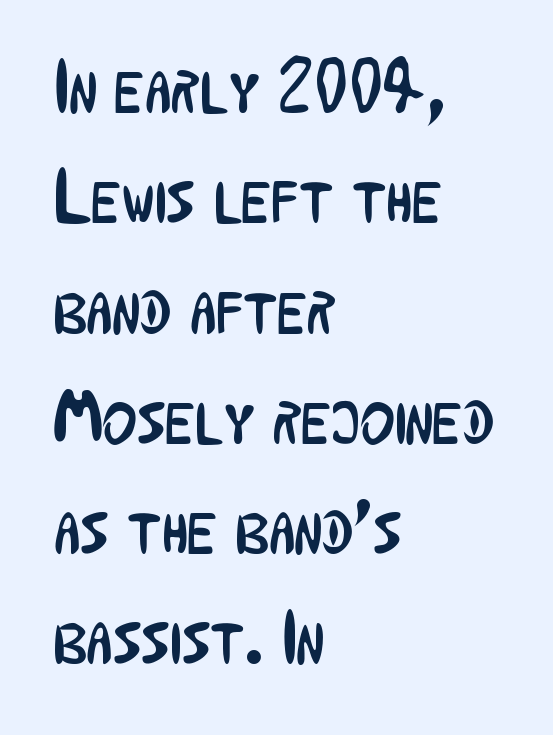
Q: Is the text bold? A: No.
Q: Is the text italic (slanted)? A: No, it is upright.
Q: Is the typeface a serif or a sans-serif typeface? A: Sans-serif.
Q: Is the text underlined? A: No.
Q: How is the paragraph aligned? A: Left-aligned.
Q: Is the spacing between letters normal or unusually wide? A: Normal.
Q: Is the spacing between lines tight, normal or loose? A: Normal.
Q: Width (condensed, normal, or wide)? A: Condensed.
Q: Stroke contrast? A: Low.
Q: x-height? A: Medium.
Q: Monospaced? A: No.
